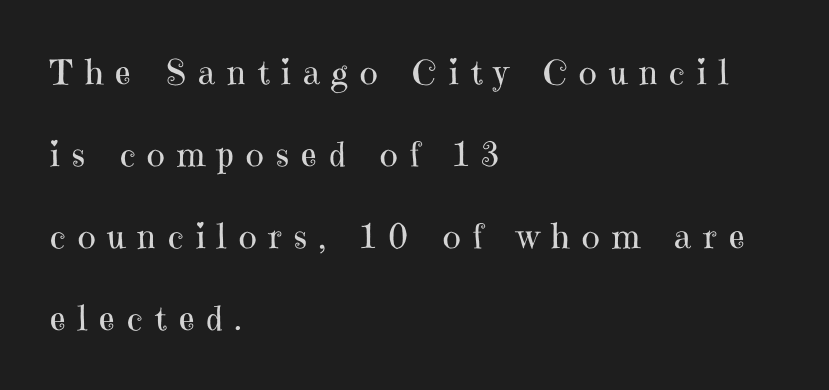
{"serif": "yes", "italic": "no", "bold": "no", "weight": "regular", "width": "normal", "stroke_contrast": "high", "x_height": "medium", "monospaced": "no", "underline": "no", "align": "left", "line_spacing": "loose", "line_spacing_ratio": 2.41, "letter_spacing": "wide", "letter_spacing_em": 0.36, "glyph_px": 34}
